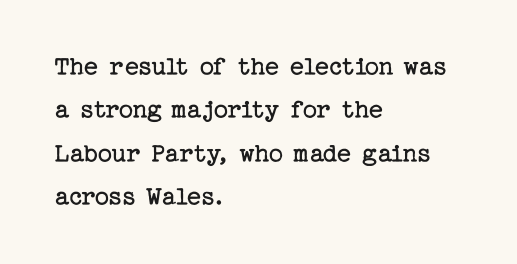
{"serif": "yes", "italic": "no", "bold": "no", "weight": "regular", "width": "normal", "stroke_contrast": "low", "x_height": "medium", "underline": "no", "align": "left", "line_spacing": "normal", "line_spacing_ratio": 1.55, "letter_spacing": "normal", "letter_spacing_em": 0.0, "glyph_px": 28}
